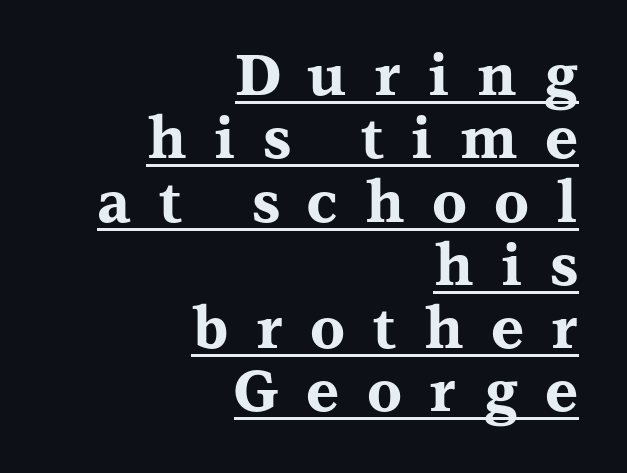
Q: Is the text bold? A: Yes.
Q: Is the text italic (slanted)? A: No, it is upright.
Q: Is the typeface a serif or a sans-serif typeface? A: Serif.
Q: Is the text underlined? A: Yes.
Q: How is the paragraph aligned? A: Right-aligned.
Q: Is the spacing between letters normal or unusually wide? A: Unusually wide.
Q: Is the spacing between lines tight, normal or loose? A: Tight.
Q: Width (condensed, normal, or wide)? A: Wide.
Q: Stroke contrast? A: Medium.
Q: x-height? A: Medium.
Q: Monospaced? A: No.
